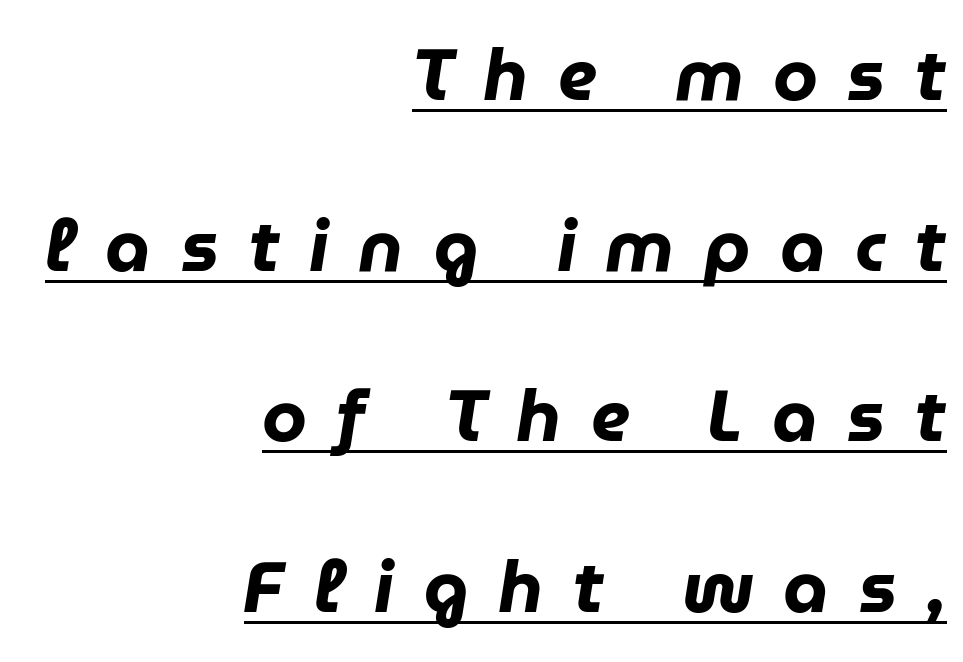
Q: Is the text bold? A: Yes.
Q: Is the text italic (slanted)? A: Yes, it leans right by about 9 degrees.
Q: Is the text underlined? A: Yes.
Q: How is the paragraph aligned? A: Right-aligned.
Q: Is the spacing between letters normal or unusually wide? A: Unusually wide.
Q: Is the spacing between lines tight, normal or loose? A: Loose.
Q: Width (condensed, normal, or wide)? A: Normal.
Q: Stroke contrast? A: Low.
Q: x-height? A: Medium.
Q: Monospaced? A: No.
